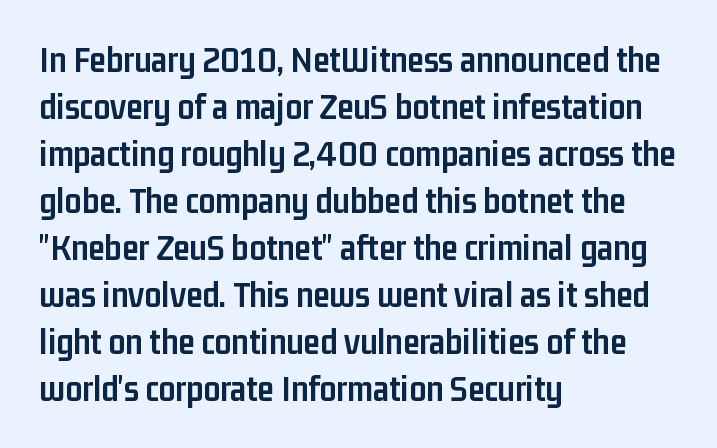
The image shows 37 px semibold, condensed sans-serif type, upright; set left-aligned, normal line spacing (1.27x), normal letter spacing, not underlined; low stroke contrast and a medium x-height.
